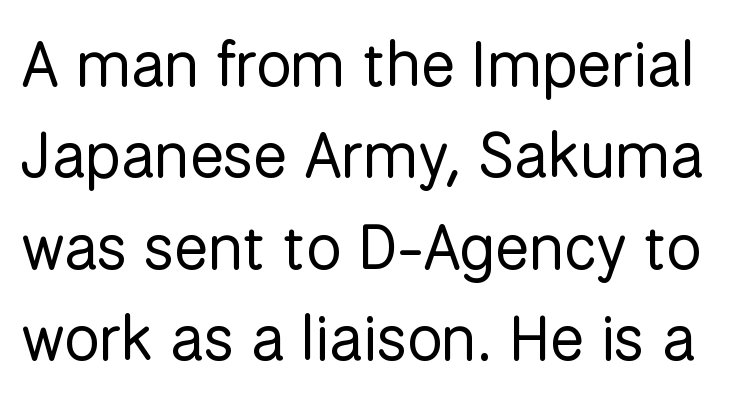
{"serif": "no", "italic": "no", "bold": "no", "weight": "regular", "width": "normal", "stroke_contrast": "low", "x_height": "medium", "monospaced": "no", "underline": "no", "line_spacing": "normal", "line_spacing_ratio": 1.45, "letter_spacing": "normal", "letter_spacing_em": 0.0, "glyph_px": 63}
